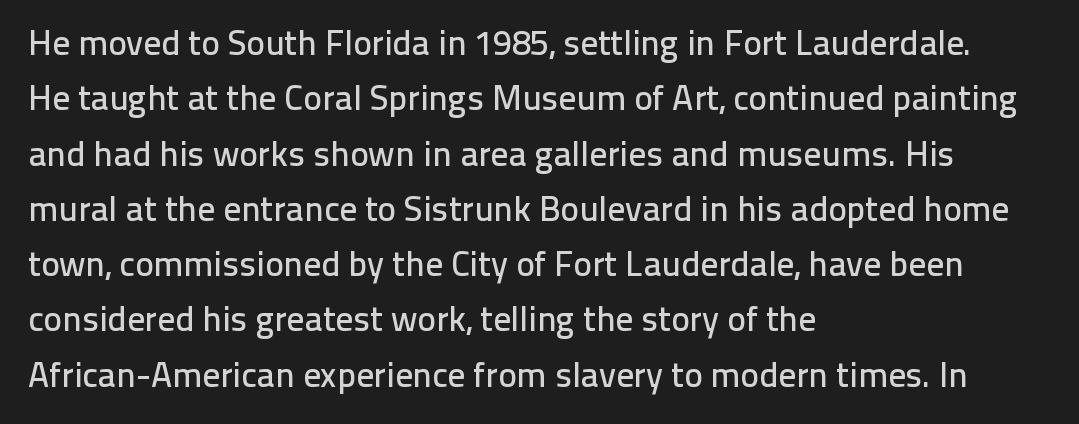
The image shows 35 px sans-serif type, upright; set left-aligned, normal line spacing (1.58x), normal letter spacing, not underlined; low stroke contrast and a medium x-height.
